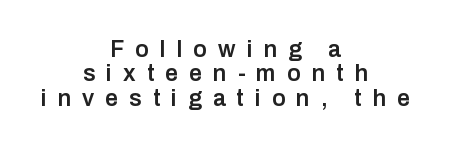
Q: Is the text bold? A: Semi-bold.
Q: Is the text italic (slanted)? A: No, it is upright.
Q: Is the text underlined? A: No.
Q: How is the paragraph aligned? A: Centered.
Q: Is the spacing between letters normal or unusually wide? A: Unusually wide.
Q: Is the spacing between lines tight, normal or loose? A: Tight.
